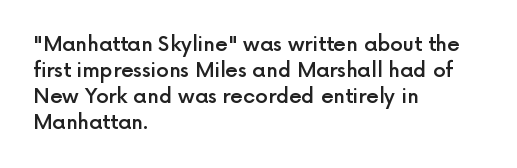
{"italic": "no", "bold": "semi", "underline": "no", "align": "left", "line_spacing": "normal", "line_spacing_ratio": 1.3, "letter_spacing": "normal", "letter_spacing_em": 0.0, "glyph_px": 20}
